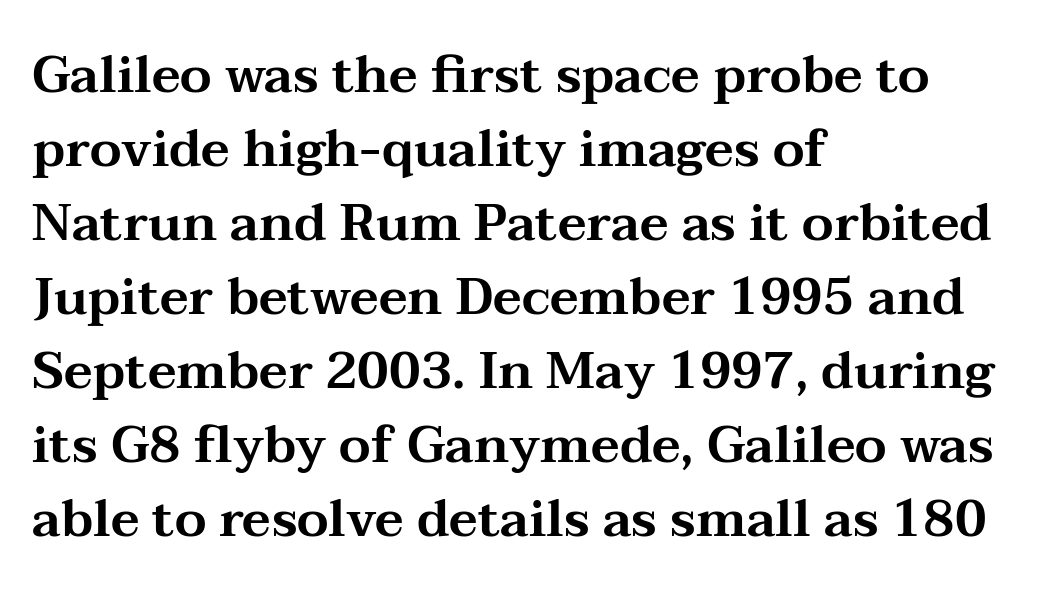
{"serif": "yes", "italic": "no", "width": "wide", "stroke_contrast": "medium", "x_height": "medium", "monospaced": "no", "underline": "no", "align": "left", "line_spacing": "normal", "line_spacing_ratio": 1.45, "letter_spacing": "normal", "letter_spacing_em": 0.0, "glyph_px": 51}
